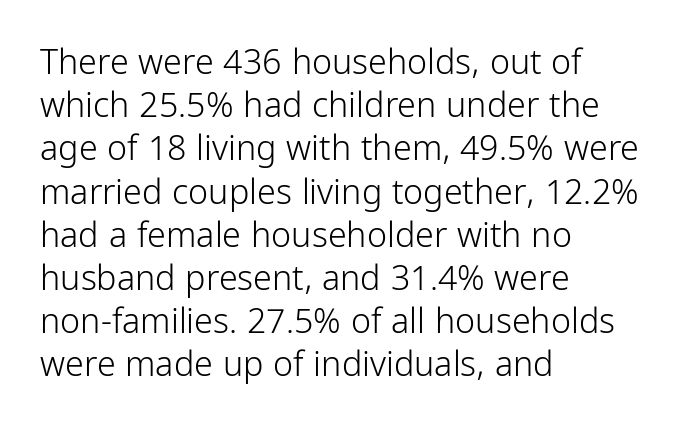
{"serif": "no", "italic": "no", "bold": "no", "weight": "light", "width": "condensed", "stroke_contrast": "low", "x_height": "medium", "monospaced": "no", "underline": "no", "align": "left", "line_spacing": "normal", "line_spacing_ratio": 1.27, "letter_spacing": "normal", "letter_spacing_em": 0.0, "glyph_px": 34}
